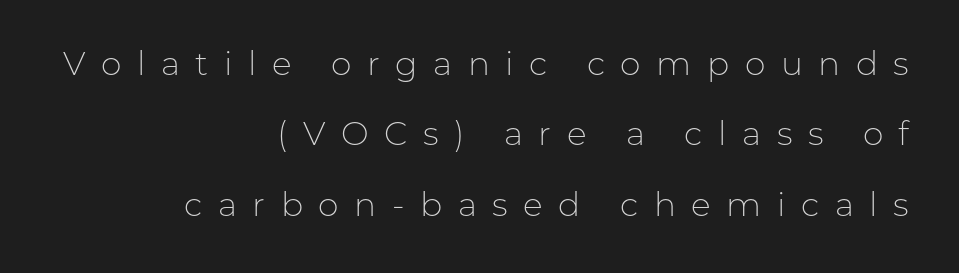
Letters rest on an invisible, unmarked baseline. Bold? No — there's no thickening of the strokes. Serifs: no, the terminals of the letterforms are clean. Tall strokes in this sample are plumb rather than angled.
